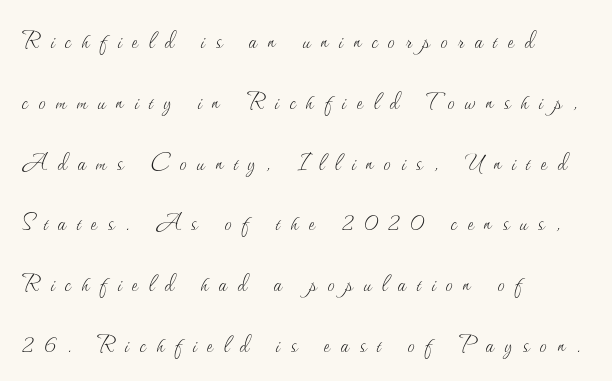
Here the glyphs are tracked loosely, breaking word shapes into spaced letters. Only glyphs here, with clear space below each row. Does the copy run flush right? No — it runs flush left. These lines are rendered in a variable-pitch font. The rendering uses a large line-height, opening up the rows.
